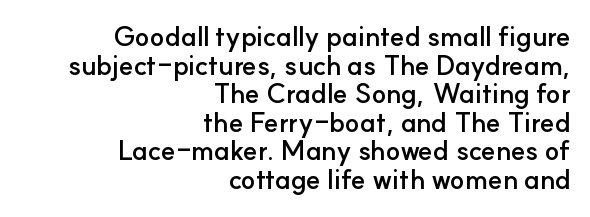
The image shows 27 px bold type, upright; set right-aligned, tight line spacing (1.06x), normal letter spacing, not underlined.
